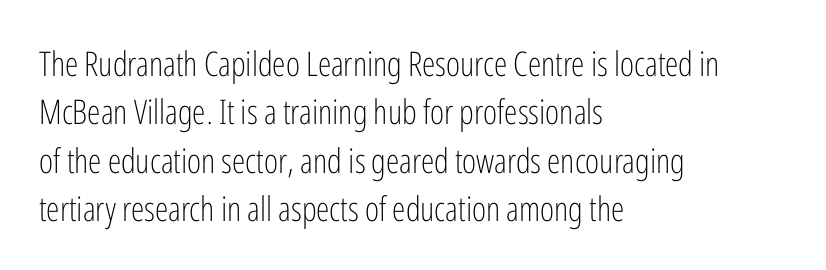
The paragraph shown leans on its left margin. Regarding serifs, this sample does without them. Honestly, the row spacing looks completely unremarkable. Honestly, the letter spacing is just normal — you wouldn't notice it. The letters advance in unequal steps, a hallmark of proportional type.
